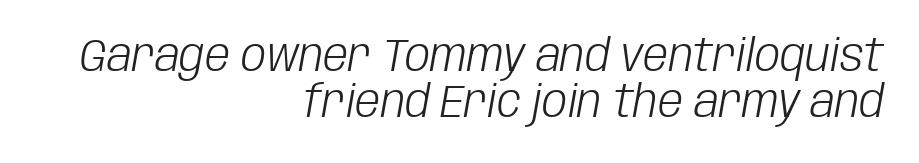
Line endings align vertically; line beginnings do not. Heft: none added — not bold. How are the letters spaced? Ordinarily, with no added tracking. The specimen omits any rule beneath the text block's lines. These lines are rendered in a variable-pitch font. You could barely slide anything between these rows.
